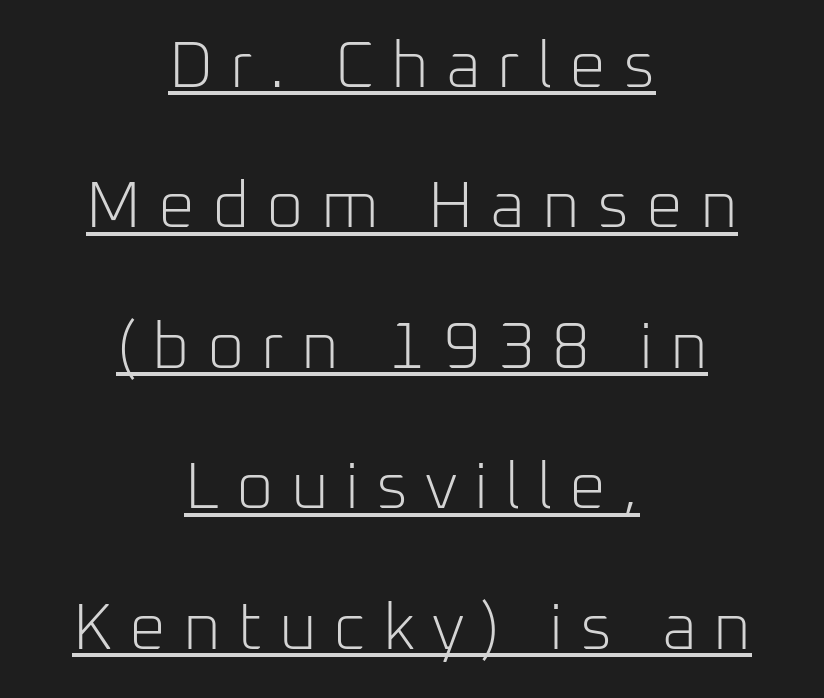
{"serif": "no", "italic": "no", "bold": "no", "weight": "light", "width": "normal", "stroke_contrast": "low", "x_height": "medium", "monospaced": "no", "underline": "yes", "align": "center", "line_spacing": "loose", "line_spacing_ratio": 2.16, "letter_spacing": "wide", "letter_spacing_em": 0.26, "glyph_px": 65}
